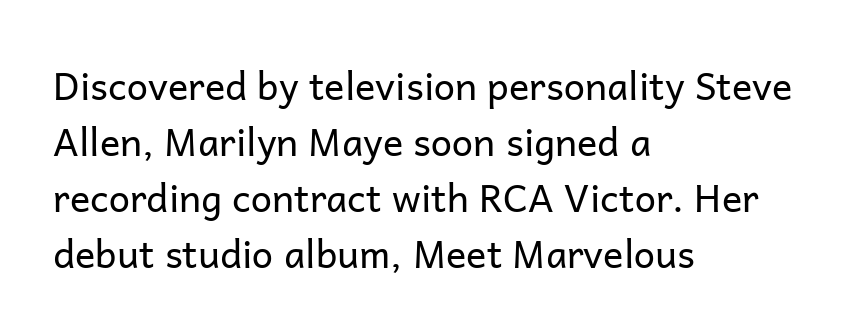
Do the characters align in a grid? No, the font is proportional. The string is rendered with underlining switched off. Serifs: no, the terminals of the letterforms are clean. Glyph-to-glyph distance matches everyday printed text. Interline gaps are of average width in this sample.
